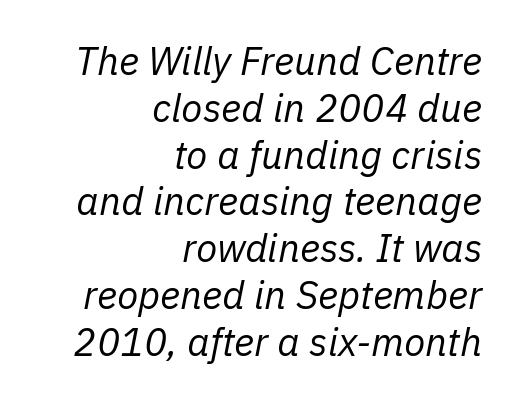
{"italic": "yes", "lean": "right", "slant_degrees": 11, "bold": "no", "weight": "regular", "width": "normal", "stroke_contrast": "low", "x_height": "medium", "monospaced": "no", "underline": "no", "align": "right", "line_spacing_ratio": 1.2, "letter_spacing": "normal", "letter_spacing_em": 0.0, "glyph_px": 39}
